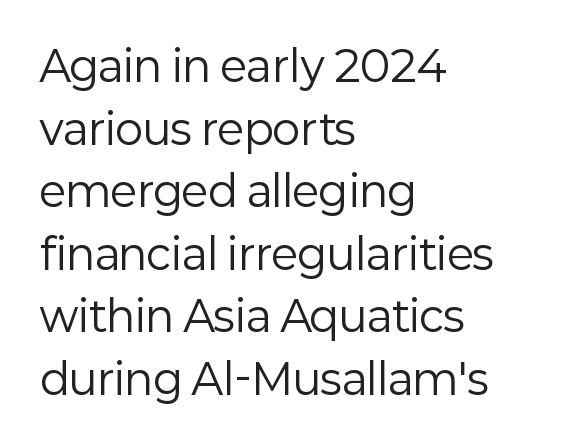
Stroke mass is kept to a normal reading level or below. The rendering shows plain stroke endings on the letterforms — a sans-serif design. Notice how the stems are strictly vertical — no italics here. The passage shown is not underscored anywhere.
